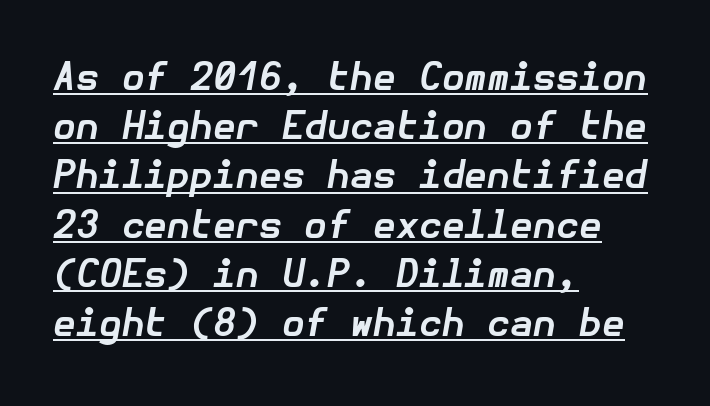
{"italic": "yes", "lean": "right", "slant_degrees": 10, "bold": "yes", "weight": "bold", "width": "normal", "stroke_contrast": "low", "x_height": "medium", "underline": "yes", "align": "left", "line_spacing": "normal", "line_spacing_ratio": 1.33, "letter_spacing": "normal", "letter_spacing_em": 0.0, "glyph_px": 37}
